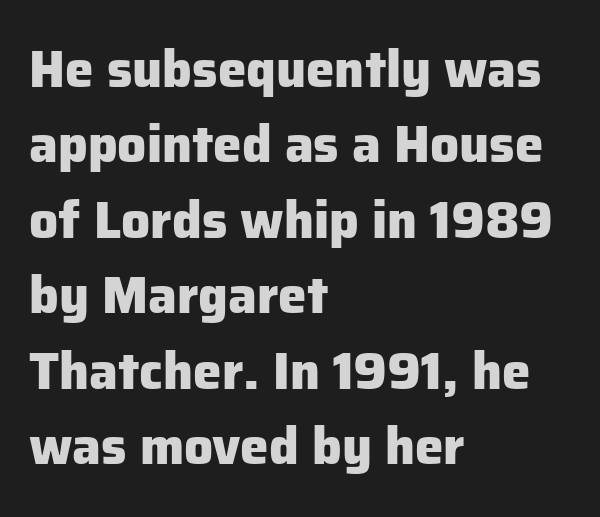
{"serif": "no", "italic": "no", "bold": "yes", "weight": "heavy", "width": "normal", "stroke_contrast": "low", "x_height": "medium", "monospaced": "no", "underline": "no", "align": "left", "line_spacing": "normal", "line_spacing_ratio": 1.48, "letter_spacing": "normal", "letter_spacing_em": 0.0, "glyph_px": 51}
